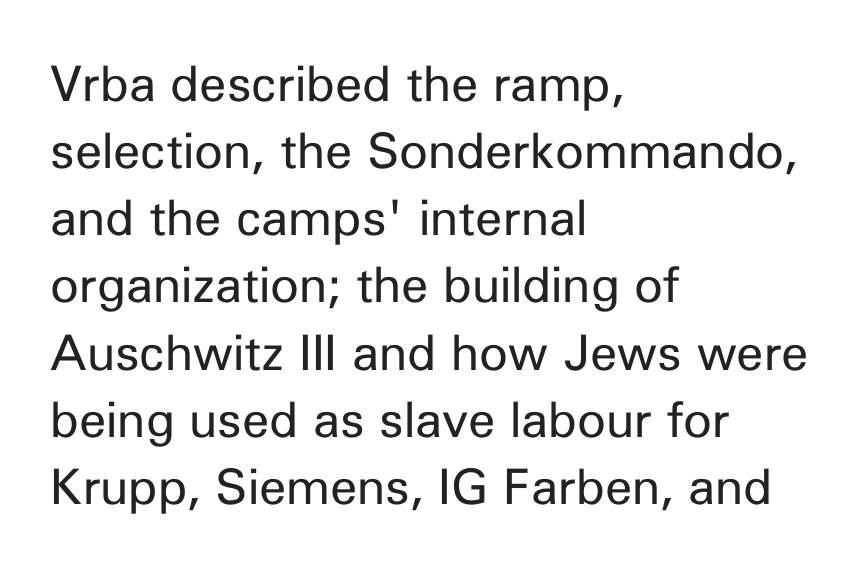
{"serif": "no", "italic": "no", "bold": "no", "weight": "regular", "width": "normal", "stroke_contrast": "low", "x_height": "medium", "monospaced": "no", "underline": "no", "align": "left", "line_spacing": "normal", "line_spacing_ratio": 1.37, "letter_spacing": "normal", "letter_spacing_em": 0.0, "glyph_px": 49}
